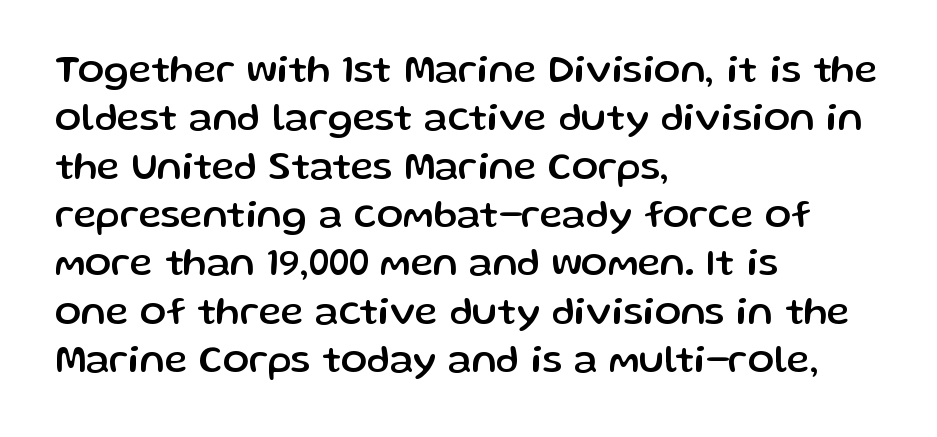
Looks like regular typesetting: each glyph gets only the width it needs. These lines stack with their left ends in a neat column. The letters carry no serifs — their stems end cleanly without finishing strokes. Every character sits straight up, as roman type does. Short note: letters normally spaced.
